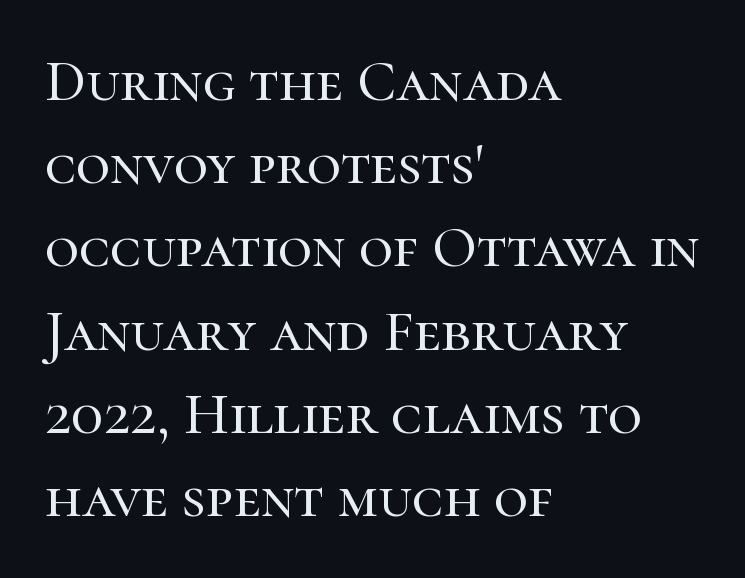
The letters carry serifs — small finishing strokes at the ends of their stems. The specimen reads as upright at a glance. Characters follow at the spacing the type designer built in. The line-height multiplier appears to be the usual default. Each letter keeps its own natural width here, so spacing adapts to shape.
